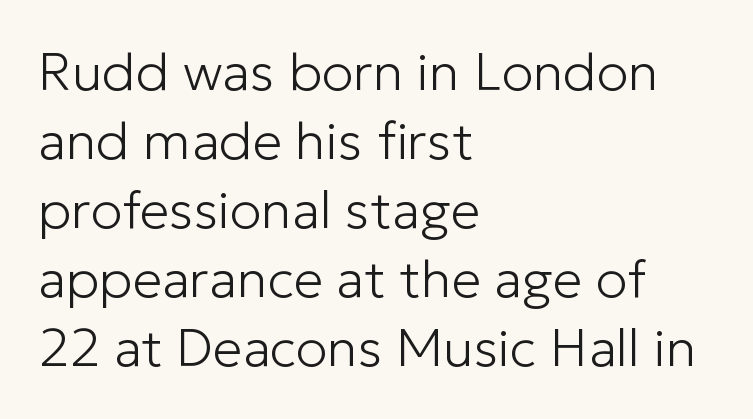
The image shows 53 px light sans-serif type, upright; set left-aligned, normal line spacing (1.3x), normal letter spacing, not underlined; low stroke contrast and a medium x-height.
